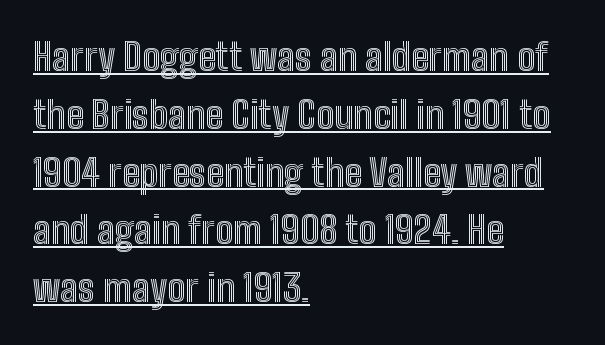
Q: Is the text italic (slanted)? A: No, it is upright.
Q: Is the text underlined? A: Yes.
Q: How is the paragraph aligned? A: Left-aligned.
Q: Is the spacing between letters normal or unusually wide? A: Normal.
Q: Is the spacing between lines tight, normal or loose? A: Normal.
Q: Width (condensed, normal, or wide)? A: Condensed.
Q: x-height? A: Medium.
Q: Monospaced? A: No.
